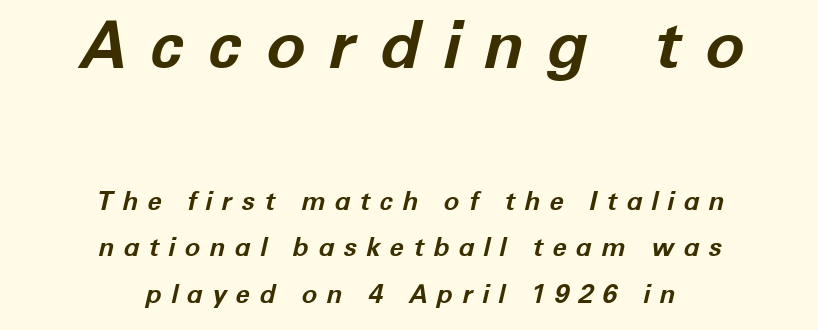
{"italic": "yes", "lean": "right", "slant_degrees": 12, "bold": "yes", "weight": "bold", "width": "normal", "stroke_contrast": "low", "x_height": "medium", "monospaced": "no", "underline": "no", "align": "center", "line_spacing_ratio": 1.79, "letter_spacing": "wide", "letter_spacing_em": 0.35, "larger_block": "first", "size_ratio": 2.54, "glyph_px": 66}
